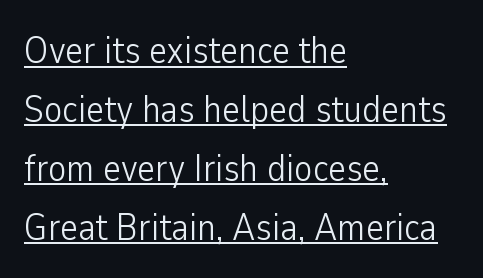
The image shows 38 px light, condensed sans-serif type, upright; set left-aligned, normal line spacing (1.55x), normal letter spacing, underlined; low stroke contrast and a medium x-height.
